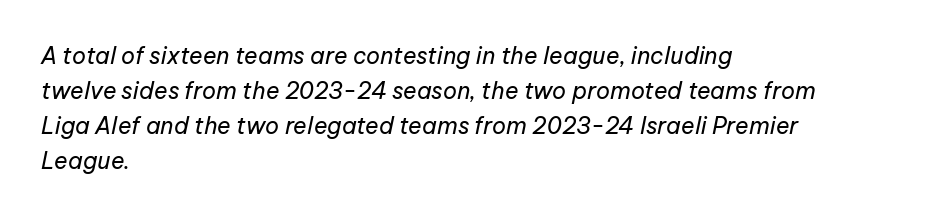
The image shows 23 px text type, italic (leaning right); set left-aligned, normal line spacing (1.52x), normal letter spacing, not underlined.
